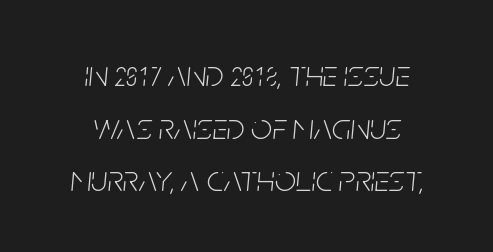
The image shows 37 px light, condensed type, italic (leaning right); set centered, normal line spacing (1.42x), normal letter spacing, not underlined; low stroke contrast and a large x-height.
